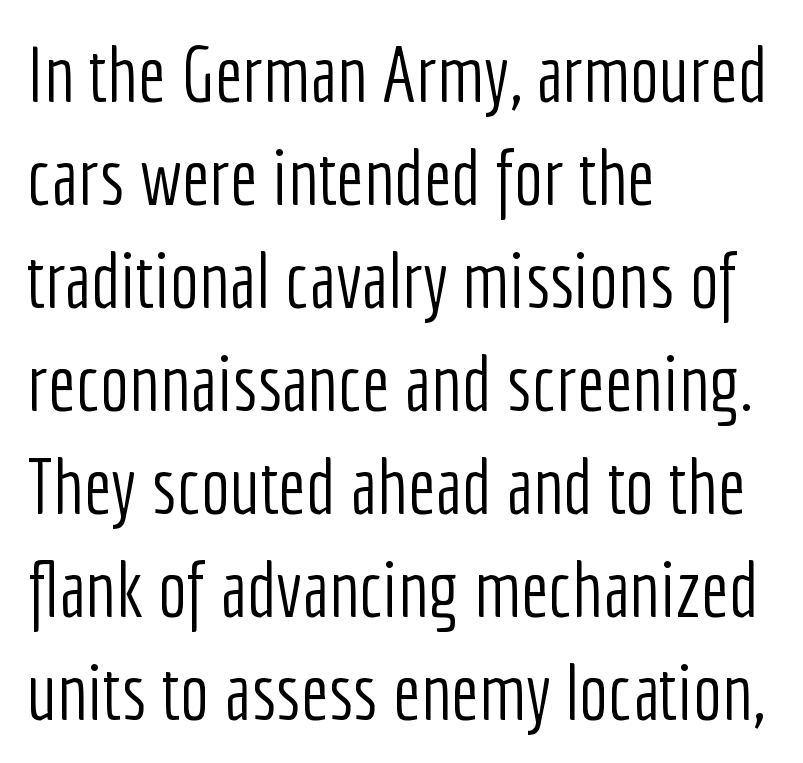
Underlining? Definitely not there. This rendering employs a face without finishing strokes, i.e., a sans-serif. Typeset ragged right — the left edge is the straight one. When letters stand straight like this, we call the style roman or upright. Vertical stems look standard width or narrower in stroke. The face used here is proportionally spaced, like ordinary book or web type.
